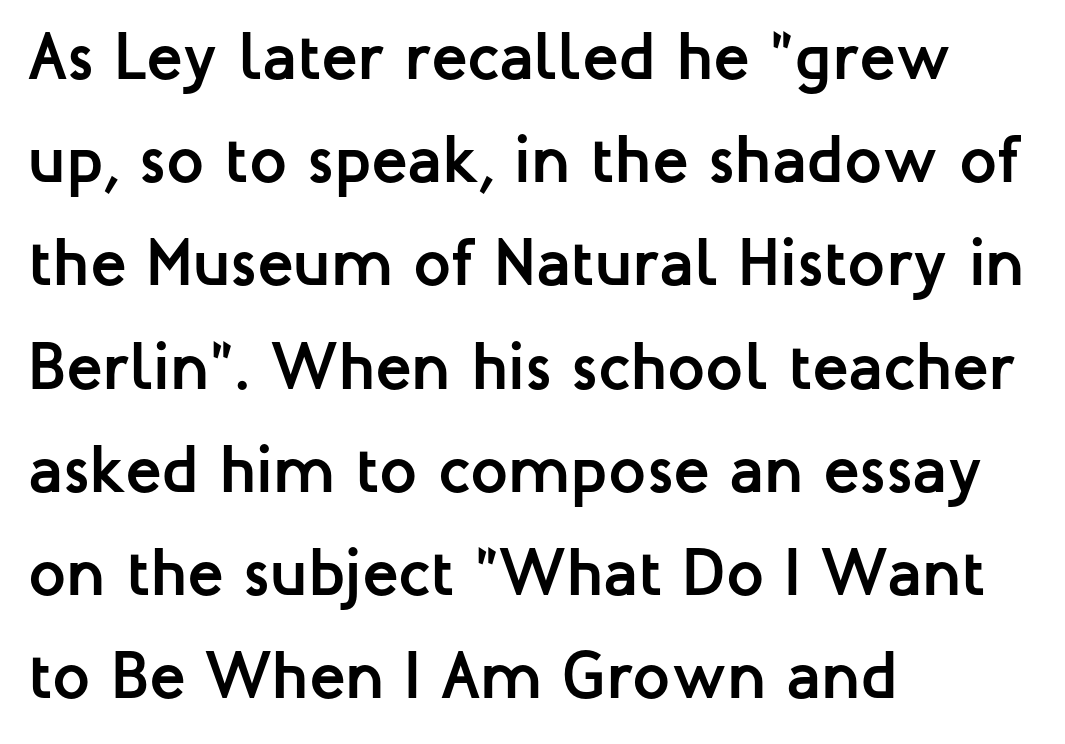
The image shows 67 px semibold sans-serif type, upright; set left-aligned, normal line spacing (1.54x), normal letter spacing, not underlined; low stroke contrast and a medium x-height.
